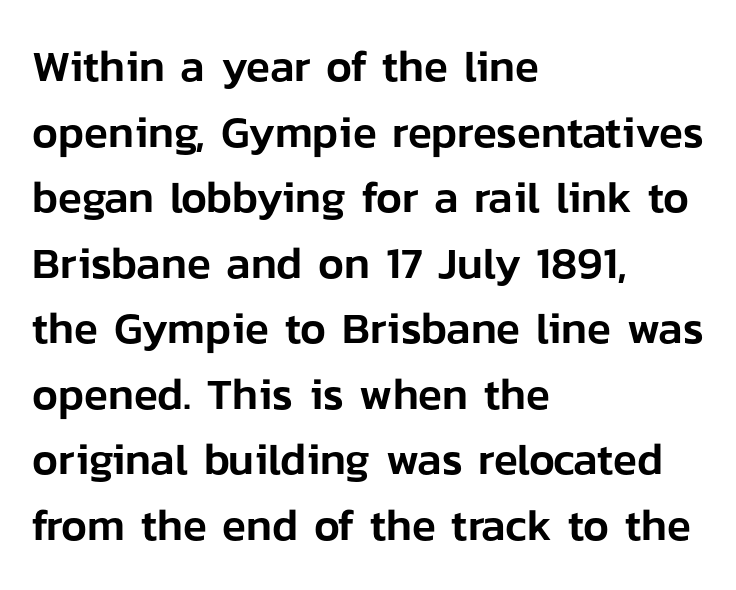
Unmarked baselines from the first word to the last. A typesetter would call this zero additional tracking. Ascenders rise straight up at ninety degrees. Character widths vary here, with narrow letters taking less room than wide ones. A typesetter would call this leading conventional body-copy spacing.
